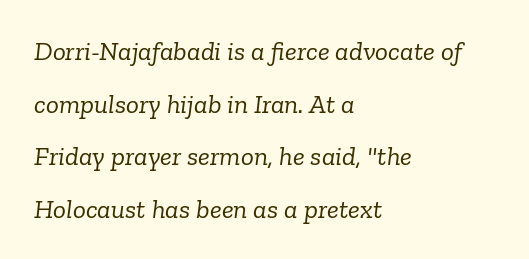
The image shows 27 px text type, italic (leaning right); set left-aligned, loose line spacing (1.95x), normal letter spacing, not underlined.
